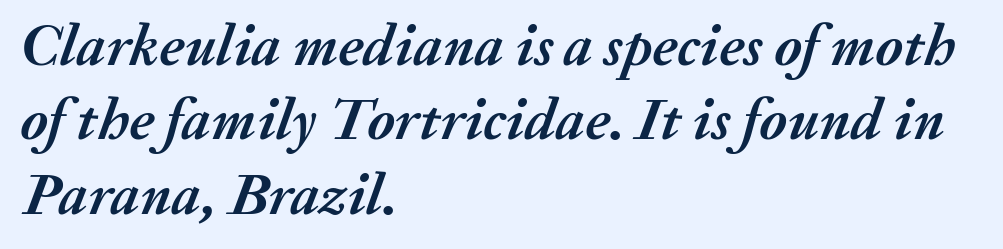
Successive baselines arrive at the customary interval. Words appear dense and cohesive because spacing is normal. A typesetter would mark this as italic. The gap between lines stays unmarked.
